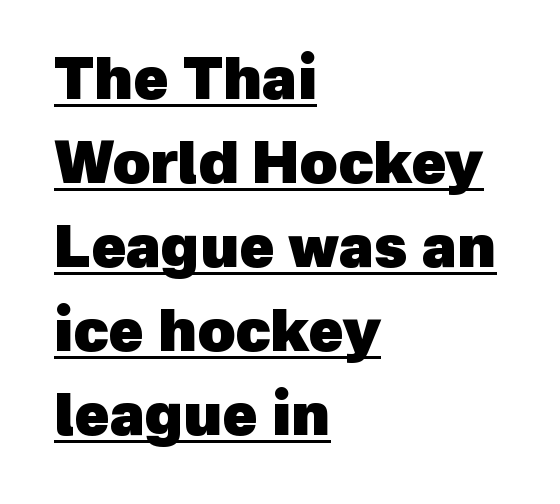
The image shows 58 px heavy sans-serif type; set left-aligned, normal line spacing (1.45x), normal letter spacing, underlined; a medium x-height.
